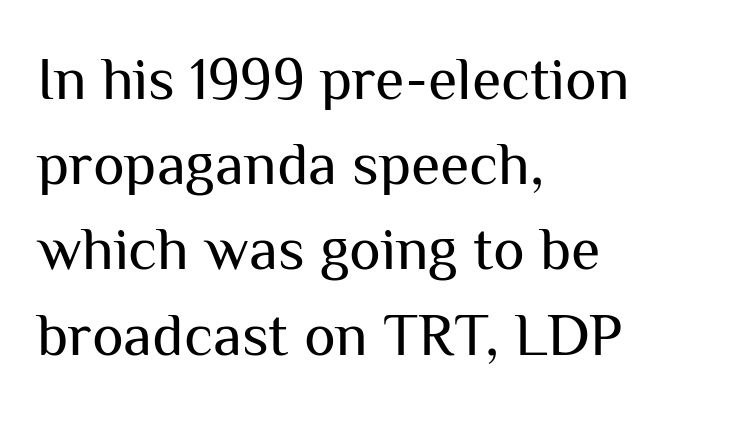
Every character sits straight up, as roman type does. These lines are rendered in a variable-pitch font. Reading down the block, your eye returns to a fixed left position each line. This sample keeps an unexceptional amount of space between lines. Weight: not bold — regular or lighter. The passage shown has conventional tracking throughout.
